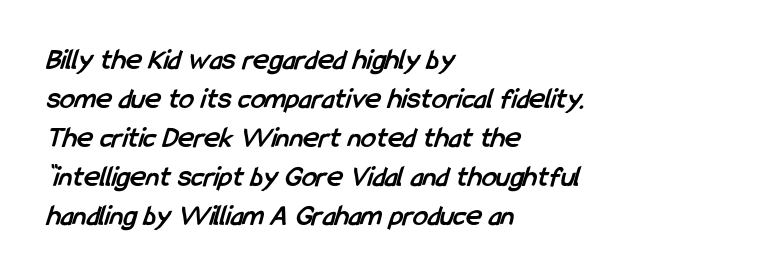
{"serif": "no", "bold": "yes", "weight": "semibold", "width": "condensed", "stroke_contrast": "low", "x_height": "medium", "monospaced": "no", "underline": "no", "align": "left", "line_spacing": "normal", "line_spacing_ratio": 1.3, "letter_spacing": "normal", "letter_spacing_em": 0.0, "glyph_px": 30}
